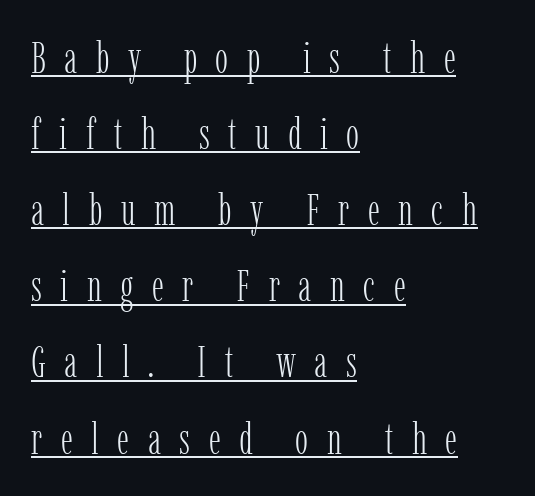
Q: Is the text bold? A: No.
Q: Is the text italic (slanted)? A: No, it is upright.
Q: Is the typeface a serif or a sans-serif typeface? A: Serif.
Q: Is the text underlined? A: Yes.
Q: How is the paragraph aligned? A: Left-aligned.
Q: Is the spacing between letters normal or unusually wide? A: Unusually wide.
Q: Width (condensed, normal, or wide)? A: Condensed.
Q: Stroke contrast? A: Low.
Q: x-height? A: Medium.
Q: Monospaced? A: No.
